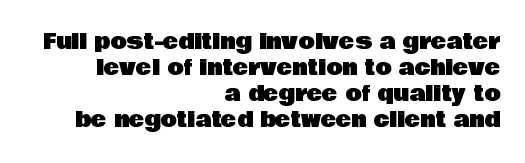
Q: Is the text italic (slanted)? A: No, it is upright.
Q: Is the text underlined? A: No.
Q: How is the paragraph aligned? A: Right-aligned.
Q: Is the spacing between letters normal or unusually wide? A: Normal.
